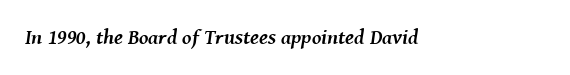
Q: Is the text bold? A: Yes.
Q: Is the text italic (slanted)? A: Yes, it leans right by about 8 degrees.
Q: Is the text underlined? A: No.
Q: Is the spacing between letters normal or unusually wide? A: Normal.
